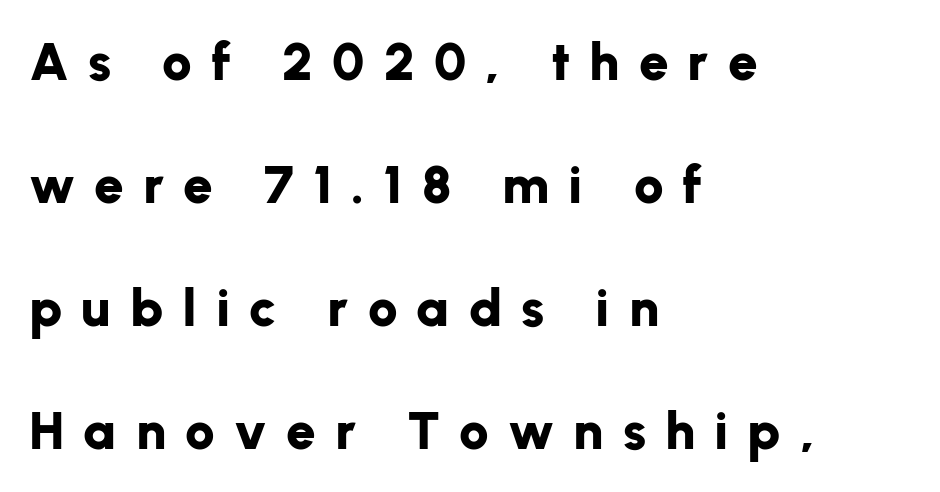
Q: Is the text bold? A: Yes.
Q: Is the text italic (slanted)? A: No, it is upright.
Q: Is the typeface a serif or a sans-serif typeface? A: Sans-serif.
Q: Is the text underlined? A: No.
Q: How is the paragraph aligned? A: Left-aligned.
Q: Is the spacing between letters normal or unusually wide? A: Unusually wide.
Q: Is the spacing between lines tight, normal or loose? A: Loose.
Q: Width (condensed, normal, or wide)? A: Normal.
Q: Stroke contrast? A: Low.
Q: x-height? A: Medium.
Q: Monospaced? A: No.
